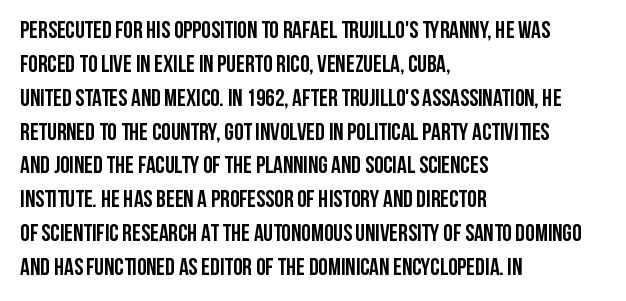
The image shows 24 px bold type, upright; set left-aligned, normal line spacing (1.41x), normal letter spacing, not underlined.
